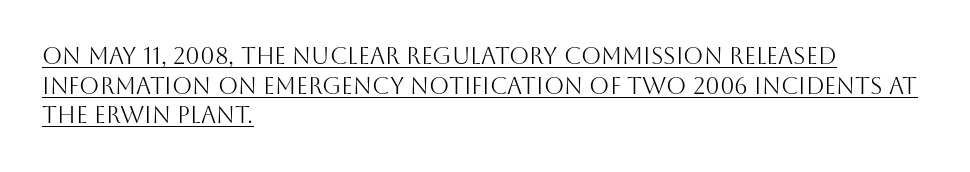
{"italic": "no", "bold": "no", "underline": "yes", "align": "left", "line_spacing": "normal", "line_spacing_ratio": 1.29, "letter_spacing": "normal", "letter_spacing_em": 0.0, "glyph_px": 23}
